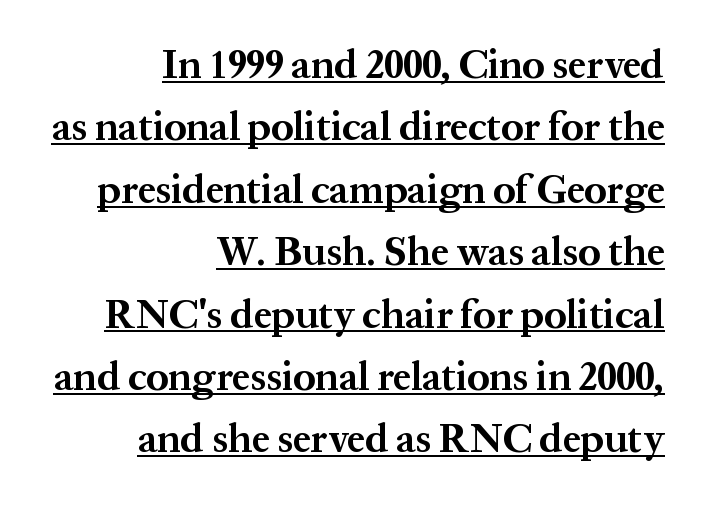
The image shows 40 px bold serif type, upright; set right-aligned, normal line spacing (1.56x), normal letter spacing, underlined; medium stroke contrast and a medium x-height.
